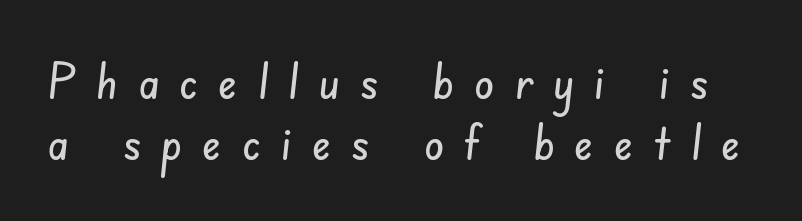
The image shows 50 px condensed sans-serif type; set line spacing 1.22x, unusually wide letter spacing (+0.4 em), not underlined; low stroke contrast and a small x-height.
